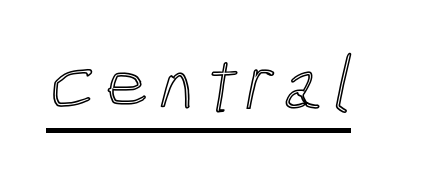
A typesetter would call this proportional, since set widths differ per character. Somebody hit Ctrl+U on this one — the words are underlined.
